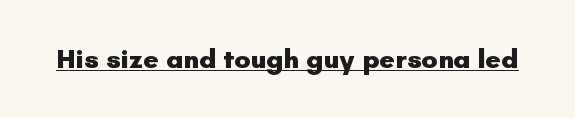
The image shows 27 px bold type, upright; set normal letter spacing, underlined.
